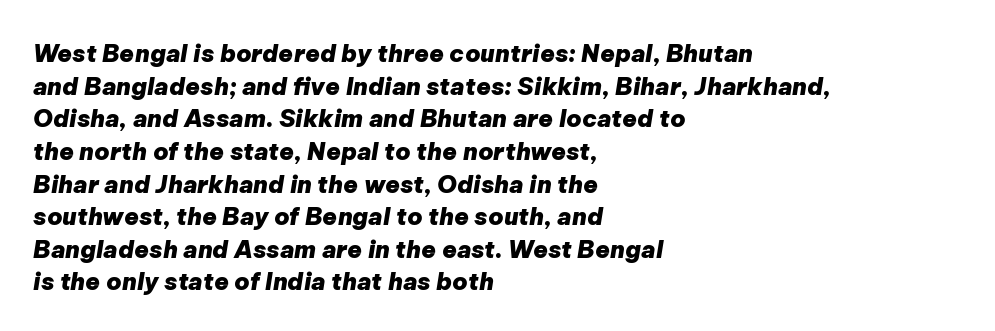
The vertical gap from one line to the next is medium. The foot of each line stays bare and open. There is no visible air inserted between adjacent glyphs. In terms of weight, the rendering is a true, heavy bold. The glyphs look as if they've been sheared to an angle.
